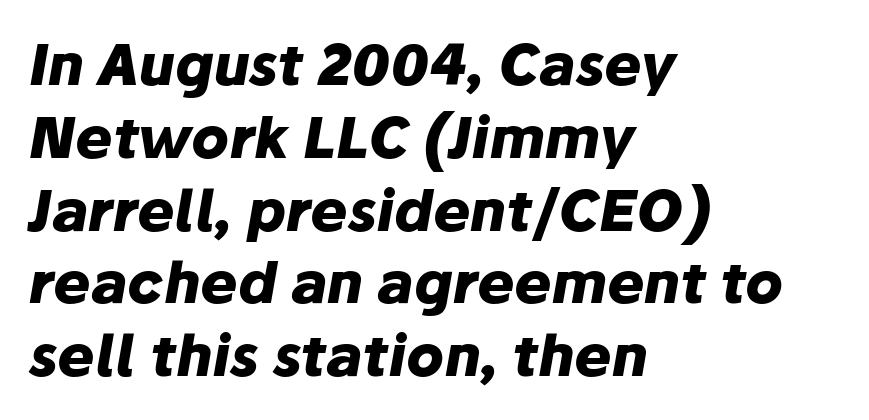
An italicized treatment has been applied to the whole sample. Glyph-to-glyph distance matches everyday printed text. The lines sit at an ordinary, default distance from one another. The letters advance in unequal steps, a hallmark of proportional type. A bare baseline throughout the passage. Typeset ragged right — the left edge is the straight one.
